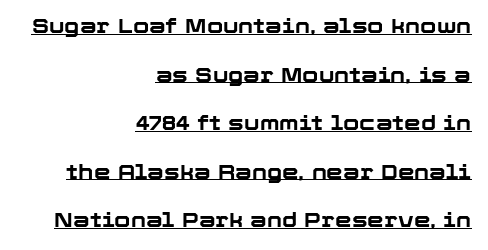
The image shows 21 px bold type, upright; set right-aligned, loose line spacing (2.31x), normal letter spacing, underlined.
